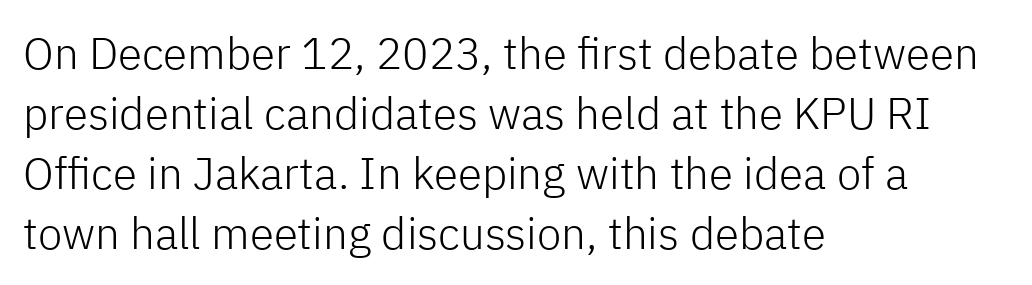
The image shows 44 px light sans-serif type, upright; set left-aligned, normal line spacing (1.36x), normal letter spacing, not underlined; low stroke contrast and a medium x-height.
